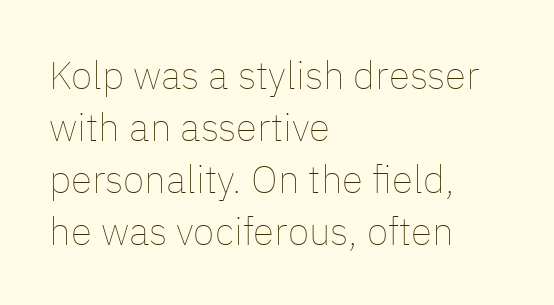
The face used here is proportionally spaced, like ordinary book or web type. If you drew a ruler down the left edge, every line would touch it. The letters look calm and open, with moderate or lighter stems. A roman cut, with each character standing at attention. The type is set solid horizontally, with unmodified tracking.
